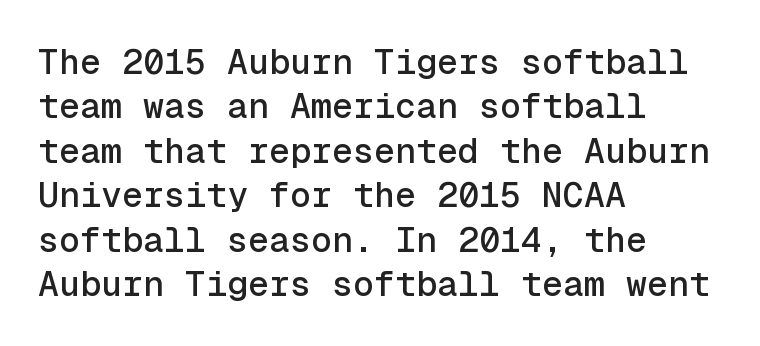
Q: Is the text italic (slanted)? A: No, it is upright.
Q: Is the typeface a serif or a sans-serif typeface? A: Sans-serif.
Q: Is the text underlined? A: No.
Q: How is the paragraph aligned? A: Left-aligned.
Q: Is the spacing between letters normal or unusually wide? A: Normal.
Q: Is the spacing between lines tight, normal or loose? A: Normal.
Q: Width (condensed, normal, or wide)? A: Normal.
Q: x-height? A: Medium.
Q: Monospaced? A: Yes.
